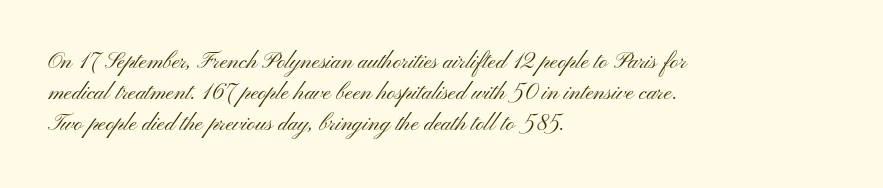
The image shows 23 px text type; set left-aligned, normal line spacing (1.35x), normal letter spacing, not underlined.
